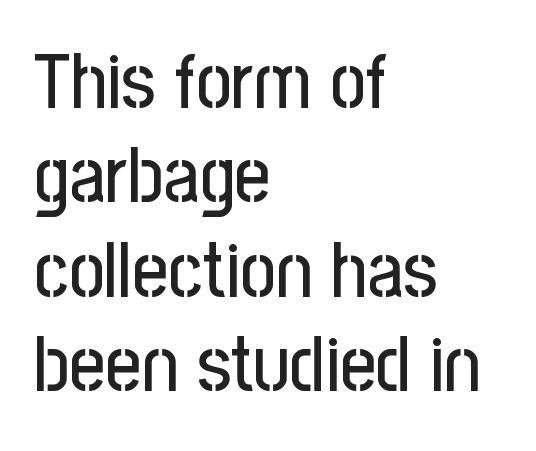
Q: Is the text italic (slanted)? A: No, it is upright.
Q: Is the typeface a serif or a sans-serif typeface? A: Sans-serif.
Q: Is the text underlined? A: No.
Q: How is the paragraph aligned? A: Left-aligned.
Q: Is the spacing between letters normal or unusually wide? A: Normal.
Q: Width (condensed, normal, or wide)? A: Condensed.
Q: Stroke contrast? A: Low.
Q: x-height? A: Medium.
Q: Monospaced? A: No.
